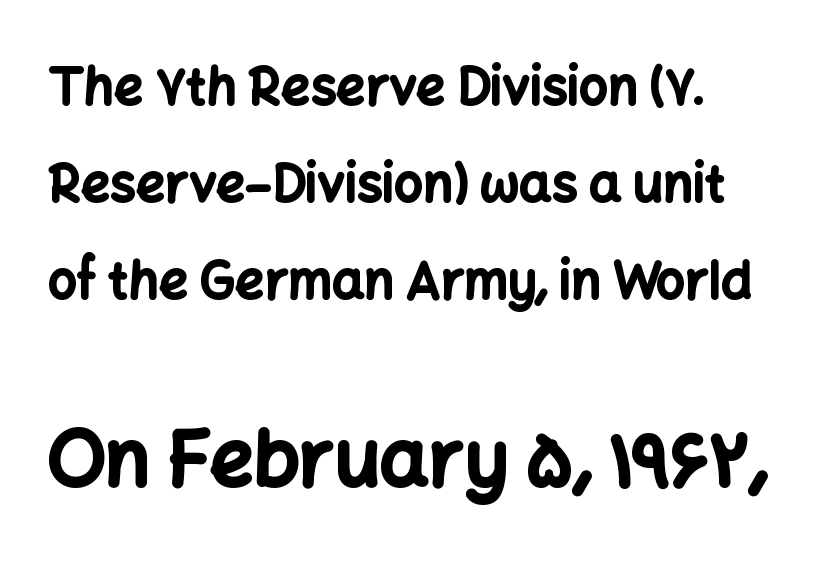
Heavy, bold letterforms. This rendering employs a face without finishing strokes, i.e., a sans-serif. Bigger letters appear in the bottom chunk; the top chunk is reduced. The space between consecutive lines is lavish.
